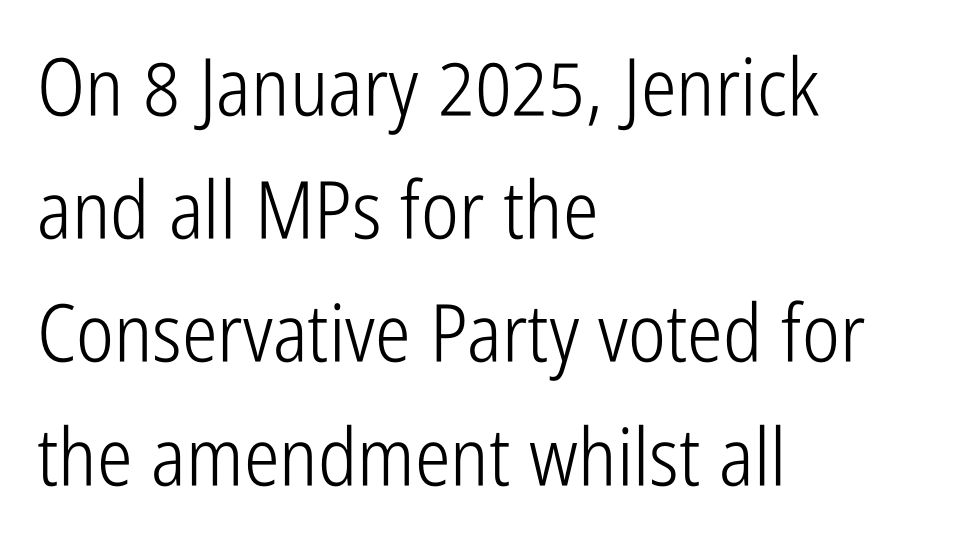
The image shows 80 px light, condensed sans-serif type, upright; set left-aligned, normal line spacing (1.54x), normal letter spacing, not underlined; low stroke contrast and a medium x-height.
